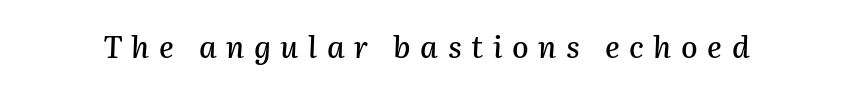
{"italic": "yes", "lean": "right", "slant_degrees": 2, "width": "normal", "stroke_contrast": "medium", "x_height": "medium", "monospaced": "no", "underline": "no", "letter_spacing": "wide", "letter_spacing_em": 0.32, "glyph_px": 30}
